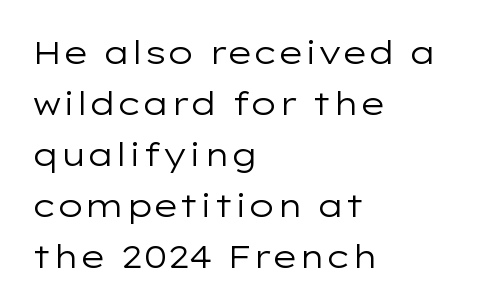
Anything drawn beneath the words? Only blank space. Evenly set lines give the paragraph a standard silhouette. A typesetter would call this proportional, since set widths differ per character. In terms of letterspacing, this is plain default setting.
